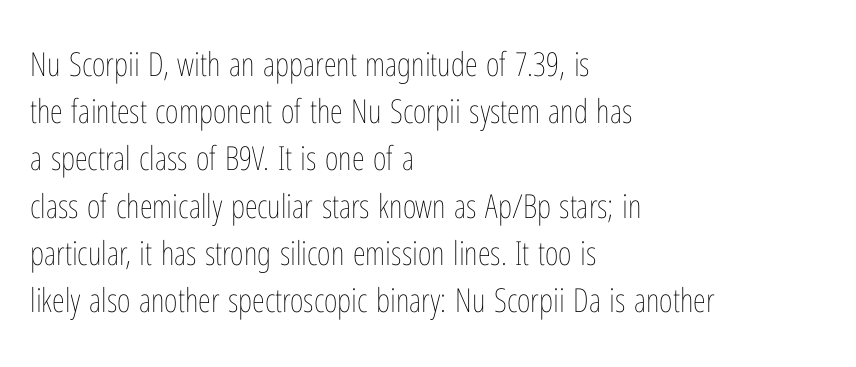
The string is rendered with underlining switched off. If you drew a ruler down the left edge, every line would touch it. Italic: no, the glyphs are upright roman. Vertical spacing — default.
